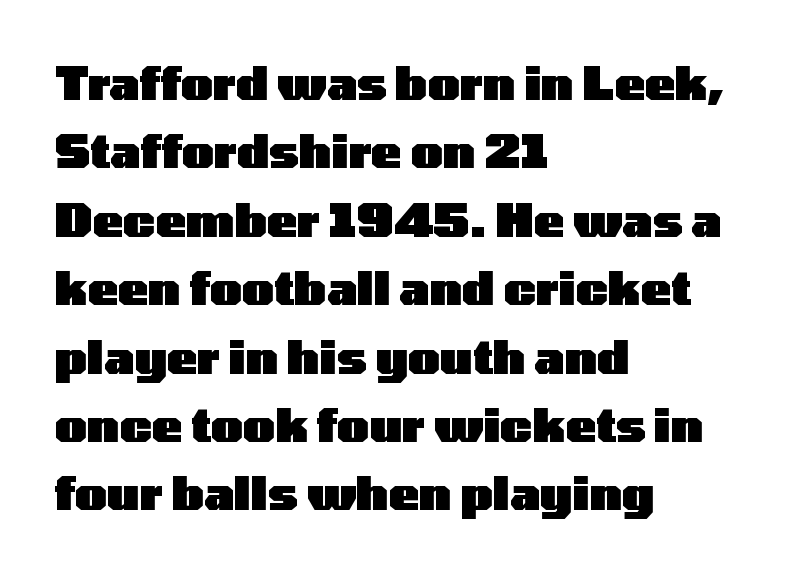
Evenly set lines give the paragraph a standard silhouette. Notice how thick the strokes are: this is what a full bold looks like. The space beneath each line is pristine and unruled. Does the type have serifs? No, each stem ends abruptly. A typesetter would call this proportional, since set widths differ per character. Teacher's note: observe the even left margin — that is flush-left alignment.
